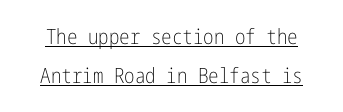
{"italic": "no", "bold": "no", "underline": "yes", "line_spacing_ratio": 1.86, "letter_spacing": "normal", "letter_spacing_em": 0.0, "glyph_px": 21}
